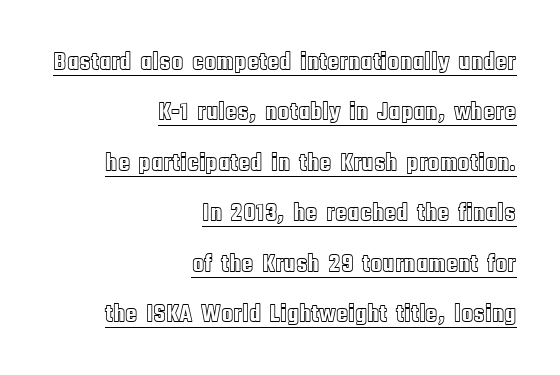
The image shows 25 px text type, upright; set right-aligned, loose line spacing (2.02x), normal letter spacing, underlined.
